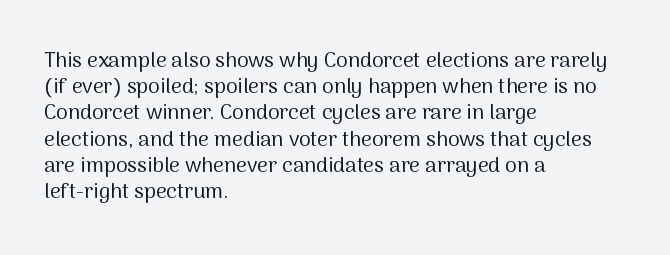
{"italic": "no", "bold": "no", "underline": "no", "align": "left", "line_spacing": "normal", "line_spacing_ratio": 1.25, "letter_spacing": "normal", "letter_spacing_em": 0.0, "glyph_px": 21}
